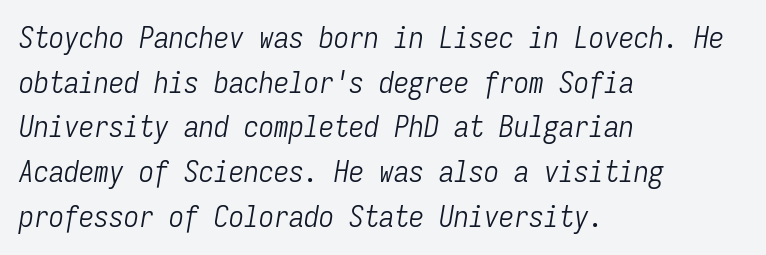
The image shows 30 px light, condensed type, italic (leaning right), monospaced; set left-aligned, normal line spacing (1.49x), normal letter spacing, not underlined; low stroke contrast and a medium x-height.
